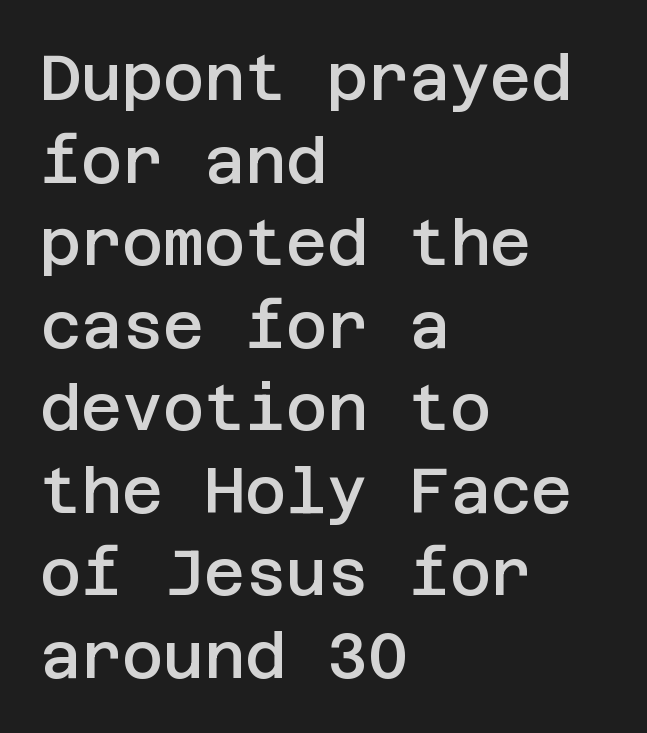
This rendering features lettering with no underline. Honestly, the letter spacing is just normal — you wouldn't notice it. The typesetter chose a ragged-right arrangement here. Is this a sans? Yes — the strokes have no serifs. The rendering uses a moderate line-height, typical for paragraphs. The rendering uses a semibold face; strokes are thickened but not to full bold.
